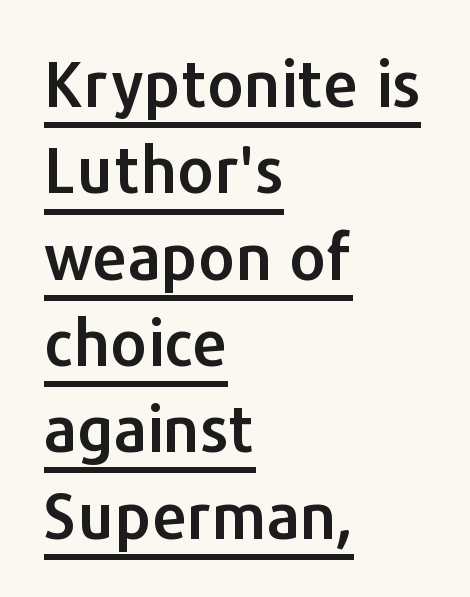
{"serif": "no", "italic": "no", "width": "normal", "stroke_contrast": "low", "x_height": "medium", "monospaced": "no", "underline": "yes", "align": "left", "line_spacing": "normal", "line_spacing_ratio": 1.37, "letter_spacing": "normal", "letter_spacing_em": 0.0, "glyph_px": 63}
